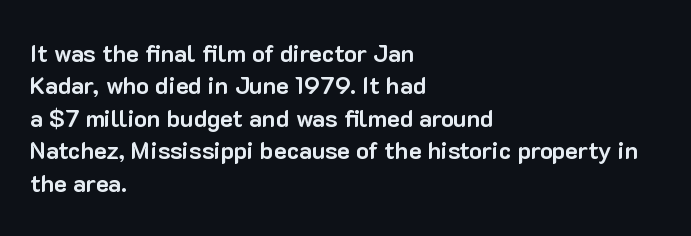
Whoever set this chose a conventional vertical rhythm. Emphasis by weight is at full strength: bold. The setting favours the left margin, as ordinary paragraphs usually do. Glance below the letters and you will spot only blank space. Rendered with straight, roman letterforms.
